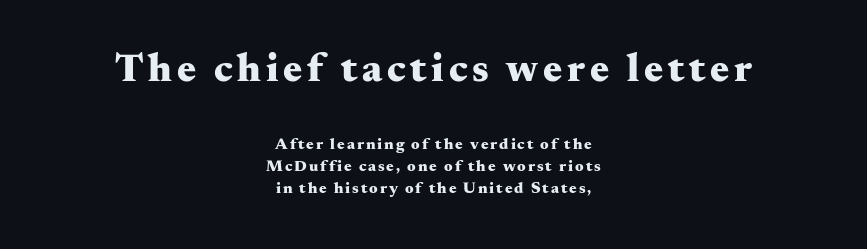
{"serif": "yes", "italic": "no", "bold": "yes", "weight": "heavy", "width": "wide", "stroke_contrast": "medium", "x_height": "small", "monospaced": "no", "underline": "no", "align": "center", "line_spacing": "normal", "line_spacing_ratio": 1.36, "larger_block": "first", "size_ratio": 2.5, "glyph_px": 40}
